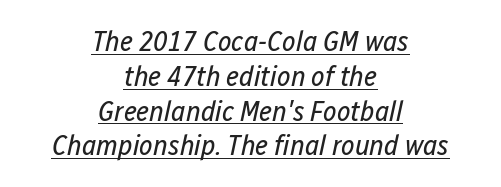
The specimen reads as italic at a glance. The compositor balanced each line on the midline. Quick note: underline on. Stems and bowls with no extra thickness — not bold. Each word holds together tightly as a unit, with standard inter-letter gaps.
